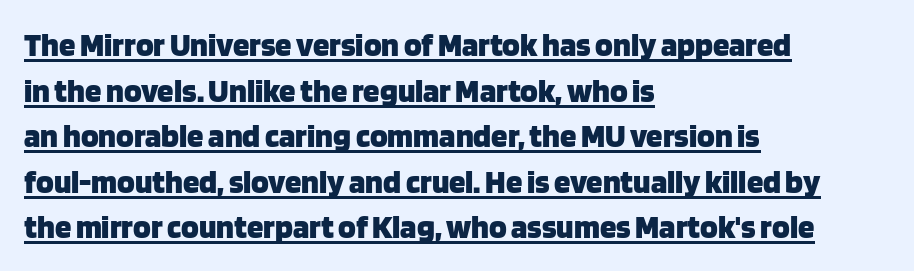
The font family rendered here belongs to the sans-serif group. The ragged edge is on the right, which tells us the setting is flush left. Posture: upright roman. Look at the tracking — it's just the regular setting, nothing added. Strokes here are thick enough to call this a true bold. Note the varied advance widths — an 'i' is clearly narrower than an 'm'.
